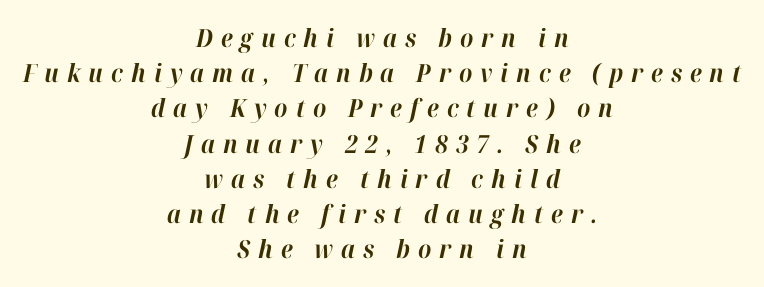
{"italic": "yes", "lean": "right", "slant_degrees": 12, "bold": "yes", "underline": "no", "align": "center", "line_spacing": "normal", "line_spacing_ratio": 1.41, "letter_spacing": "wide", "letter_spacing_em": 0.32, "glyph_px": 25}
